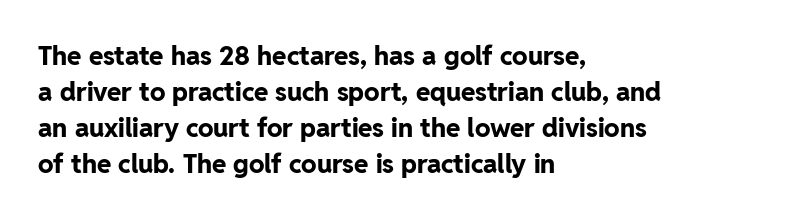
The image shows 26 px bold type, upright; set left-aligned, normal line spacing (1.38x), normal letter spacing, not underlined.
